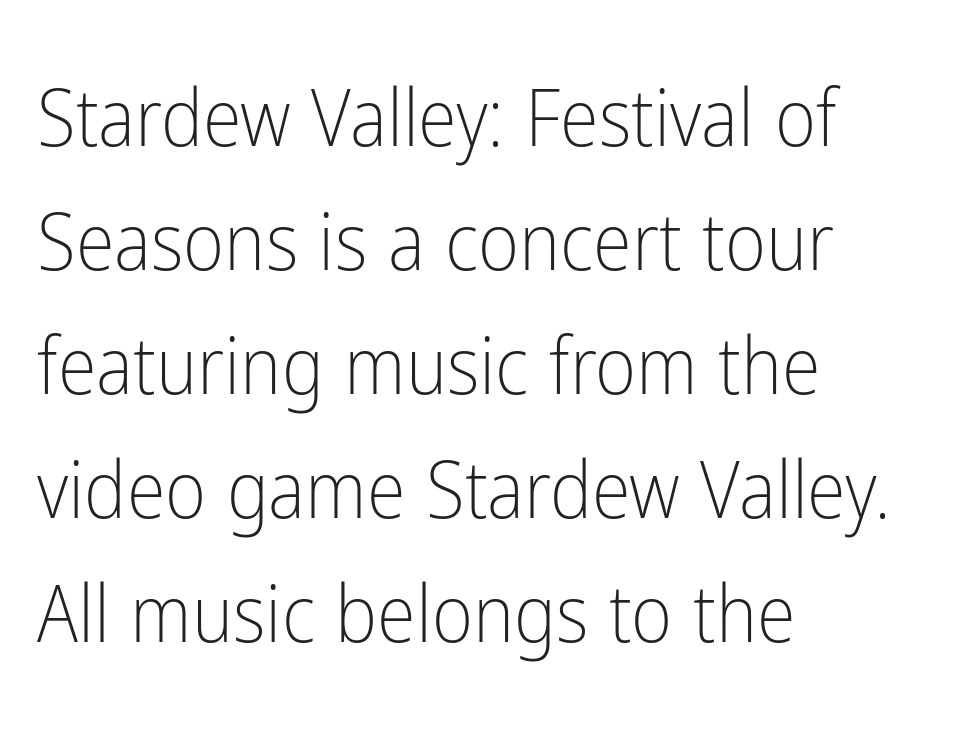
Every stem runs plumb, perpendicular to the baseline. Plain, unruled lines of type. Horizontal bands of white between lines are of average thickness. Looks like regular typesetting: each glyph gets only the width it needs. How are the letters spaced? Ordinarily, with no added tracking.
